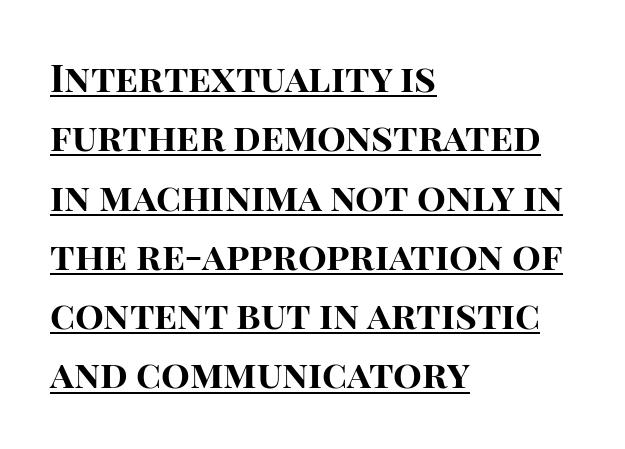
Q: Is the text bold? A: Yes.
Q: Is the text italic (slanted)? A: No, it is upright.
Q: Is the typeface a serif or a sans-serif typeface? A: Sans-serif.
Q: Is the text underlined? A: Yes.
Q: How is the paragraph aligned? A: Left-aligned.
Q: Is the spacing between letters normal or unusually wide? A: Normal.
Q: Is the spacing between lines tight, normal or loose? A: Normal.
Q: Width (condensed, normal, or wide)? A: Normal.
Q: Stroke contrast? A: High.
Q: x-height? A: Large.
Q: Monospaced? A: No.
